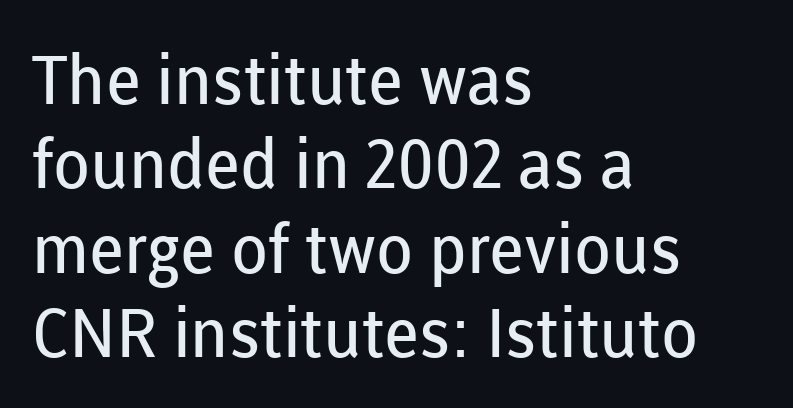
This reads as an unemphasized weight, regular at the heaviest. The type sits square on the baseline with zero lean. Check where the strokes stop: nothing finishes them off — pure sans. No word sits above an underline. Looks like regular typesetting: each glyph gets only the width it needs. The compositor pushed each line to the left boundary.
